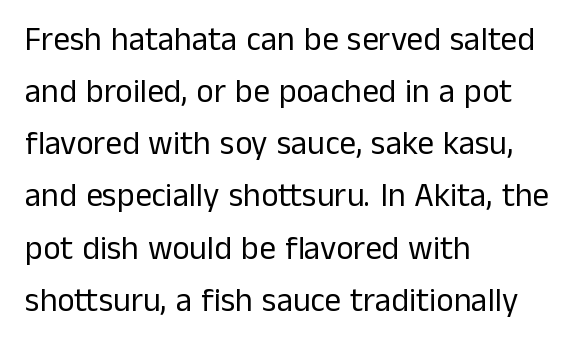
{"serif": "no", "italic": "no", "bold": "no", "weight": "regular", "width": "normal", "stroke_contrast": "low", "x_height": "medium", "monospaced": "no", "underline": "no", "align": "left", "line_spacing": "normal", "line_spacing_ratio": 1.58, "letter_spacing": "normal", "letter_spacing_em": 0.0, "glyph_px": 33}
